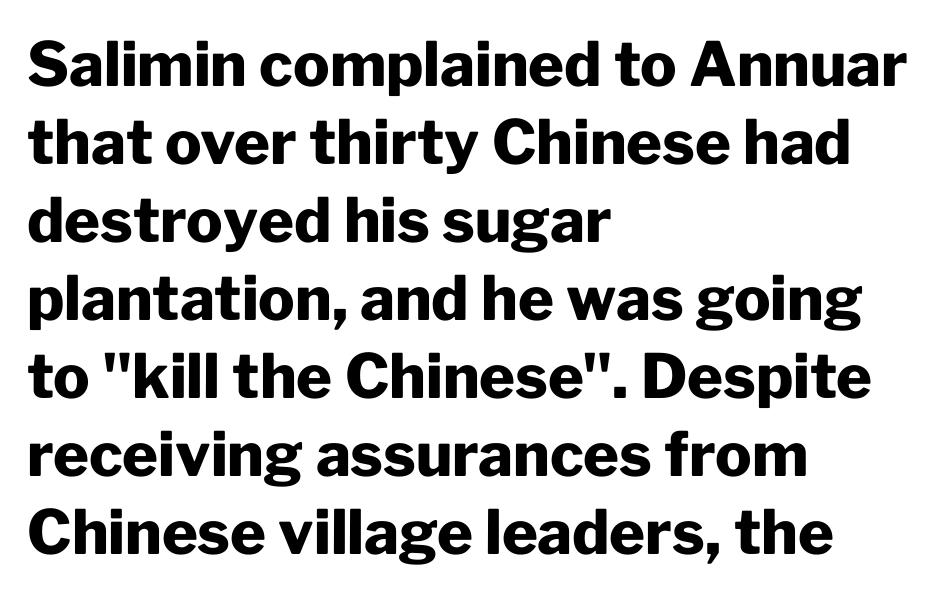
The image shows 61 px heavy sans-serif type, upright; set left-aligned, normal line spacing (1.28x), normal letter spacing, not underlined; low stroke contrast and a medium x-height.
